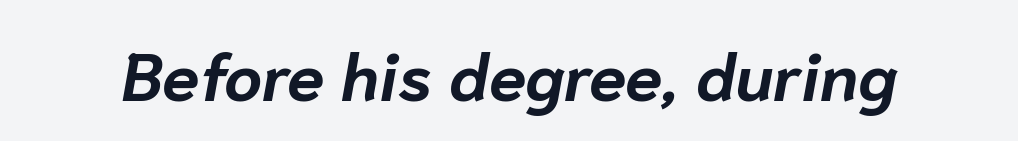
Q: Is the text bold? A: Yes.
Q: Is the text italic (slanted)? A: Yes, it leans right by about 10 degrees.
Q: Is the text underlined? A: No.
Q: Is the spacing between letters normal or unusually wide? A: Normal.
Q: Width (condensed, normal, or wide)? A: Normal.
Q: Stroke contrast? A: Low.
Q: x-height? A: Medium.
Q: Monospaced? A: No.
